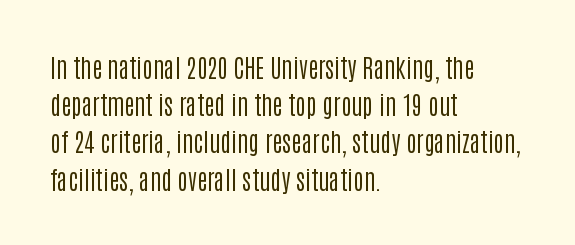
{"italic": "no", "bold": "no", "underline": "no", "align": "left", "line_spacing": "normal", "line_spacing_ratio": 1.49, "letter_spacing": "normal", "letter_spacing_em": 0.0, "glyph_px": 25}
